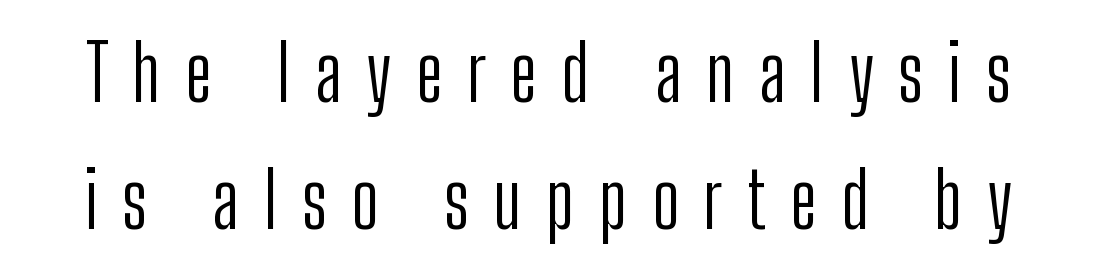
Character widths vary here, with narrow letters taking less room than wide ones. This sample uses expanded letter spacing, leaving extra air between glyphs. The font family rendered here belongs to the sans-serif group. Designer's note — italics off, roman on. Is the stroke heavy? The answer is a plain regular-or-lighter.
